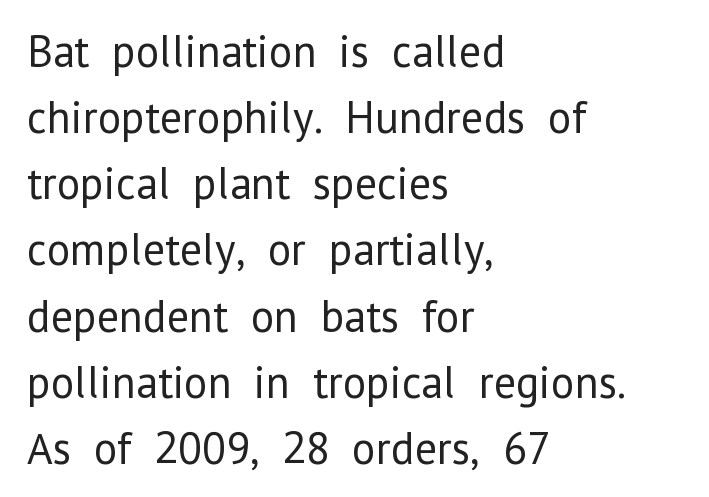
No heavy texture on the line: the type isn't bold. Is there much room between lines? A standard amount, neither cramped nor airy. Each row of text sits above clean, open space. Stroke terminals: plain, sans-serif.
